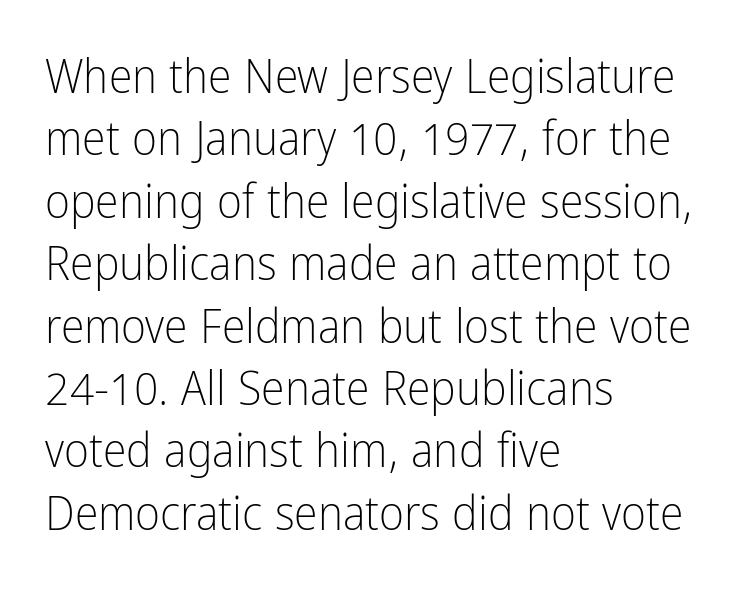
Q: Is the text bold? A: No.
Q: Is the text italic (slanted)? A: No, it is upright.
Q: Is the typeface a serif or a sans-serif typeface? A: Sans-serif.
Q: Is the text underlined? A: No.
Q: How is the paragraph aligned? A: Left-aligned.
Q: Is the spacing between letters normal or unusually wide? A: Normal.
Q: Is the spacing between lines tight, normal or loose? A: Normal.
Q: Width (condensed, normal, or wide)? A: Condensed.
Q: Stroke contrast? A: Low.
Q: x-height? A: Medium.
Q: Monospaced? A: No.
